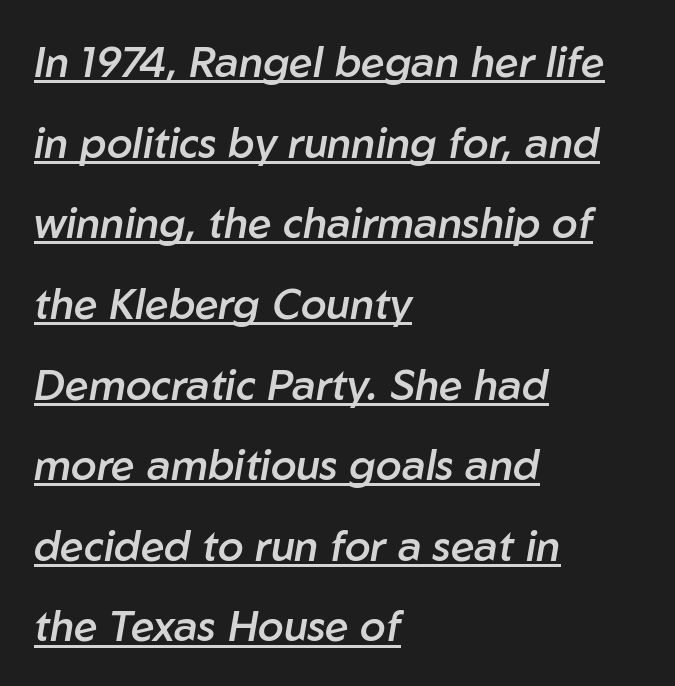
The space between consecutive lines is lavish. Weight: semibold (demi). Students, observe the line beneath the letters — that is underlining. Short note: letters normally spaced.
